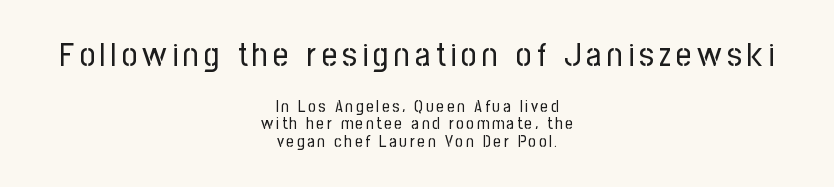
The image shows 34 px regular-weight, condensed sans-serif type, upright; set centered, tight line spacing (1.02x), not underlined; the first (top) block is 2.0x larger; low stroke contrast and a medium x-height.
